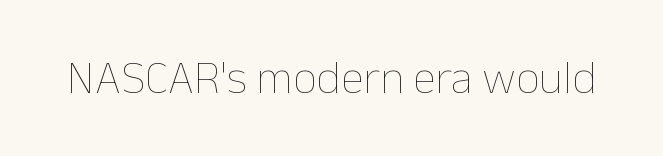
{"italic": "no", "bold": "no", "weight": "thin", "width": "normal", "stroke_contrast": "low", "x_height": "medium", "monospaced": "no", "underline": "no", "letter_spacing": "normal", "letter_spacing_em": 0.0, "glyph_px": 47}
